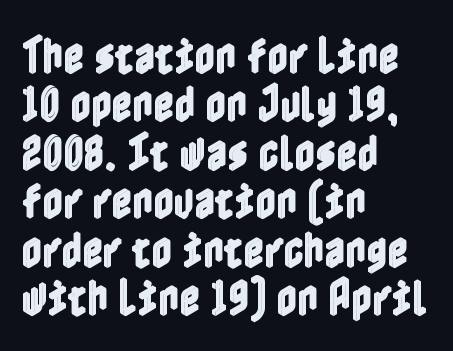
The image shows 40 px condensed type, upright; set left-aligned, line spacing 1.21x, normal letter spacing, not underlined; a medium x-height.
